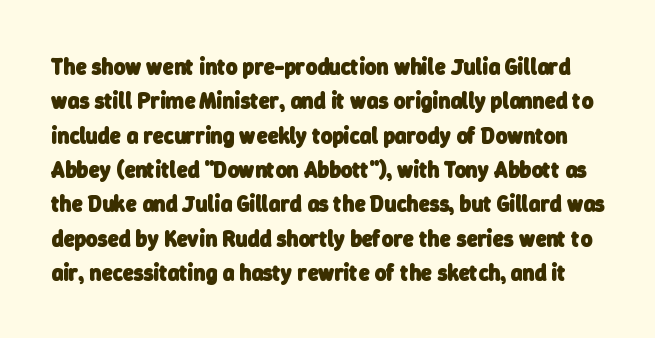
Tracking value appears to be zero — textbook default spacing. The baseline area is clear. The characters look thick and weighty, a clear bold. One glance says typical: line gaps are just what's usual.
